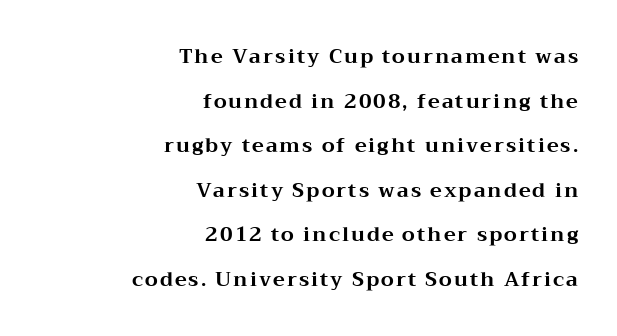
Is the block centered? No — it sits flush against the right margin. A typesetter would call this leading open, well beyond the default. Plenty of ink on the page — the face is bold. Anything drawn beneath the words? Only blank space.
